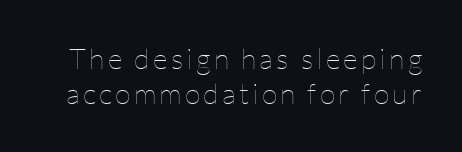
Does the lettering tilt? It doesn't — this is upright. Descender tails drop into unmarked territory. The face used here is proportionally spaced, like ordinary book or web type. The strokes are not fattened; the text isn't bold.
